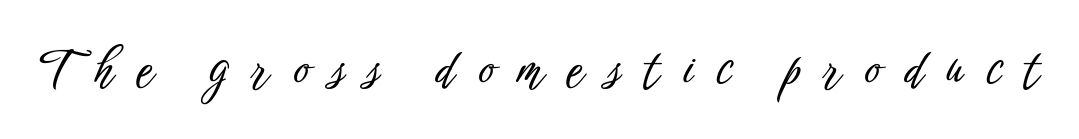
Quick note: underline off. A typesetter would call this proportional, since set widths differ per character. The glyphs in this specimen are sans serif.
